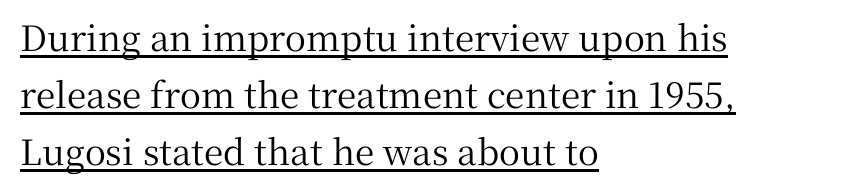
Q: Is the text italic (slanted)? A: No, it is upright.
Q: Is the typeface a serif or a sans-serif typeface? A: Serif.
Q: Is the text underlined? A: Yes.
Q: How is the paragraph aligned? A: Left-aligned.
Q: Is the spacing between letters normal or unusually wide? A: Normal.
Q: Is the spacing between lines tight, normal or loose? A: Normal.
Q: Width (condensed, normal, or wide)? A: Normal.
Q: Stroke contrast? A: Medium.
Q: x-height? A: Medium.
Q: Monospaced? A: No.
